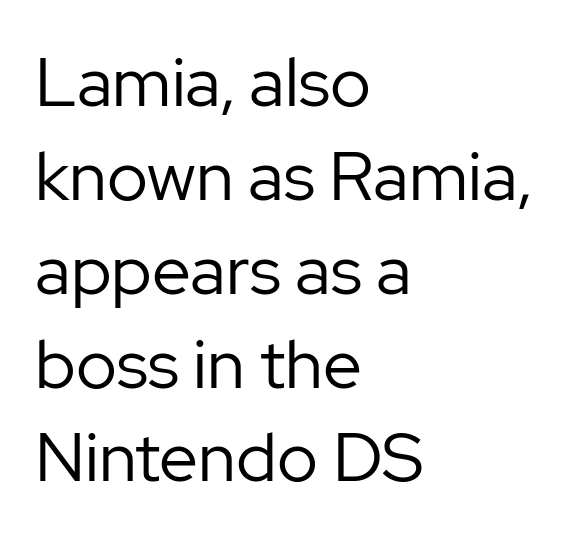
The font is comparable to plain body text, perhaps lighter. The leading is moderate, giving the passage an even texture. Is there any slant? The stems are plumb. The horizontal fit of the characters is conventional and even. The passage shown is typed in a proportional face where columns would drift. Teacher's note: observe the even left margin — that is flush-left alignment.
